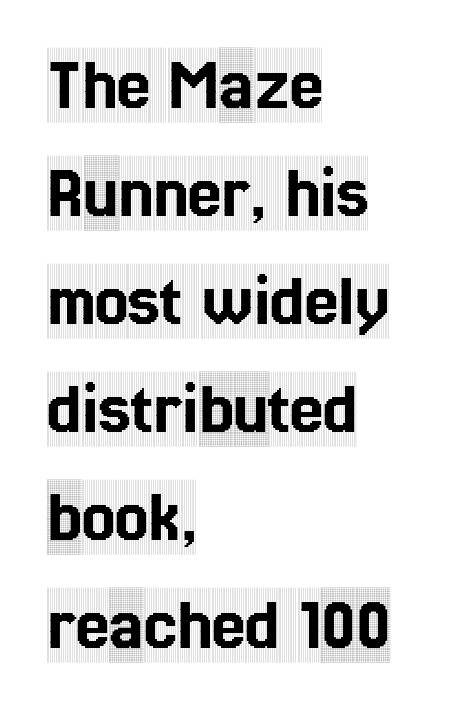
Q: Is the text italic (slanted)? A: No, it is upright.
Q: Is the typeface a serif or a sans-serif typeface? A: Serif.
Q: Is the text underlined? A: No.
Q: How is the paragraph aligned? A: Left-aligned.
Q: Is the spacing between letters normal or unusually wide? A: Normal.
Q: Is the spacing between lines tight, normal or loose? A: Normal.
Q: Width (condensed, normal, or wide)? A: Condensed.
Q: x-height? A: Large.
Q: Monospaced? A: No.
